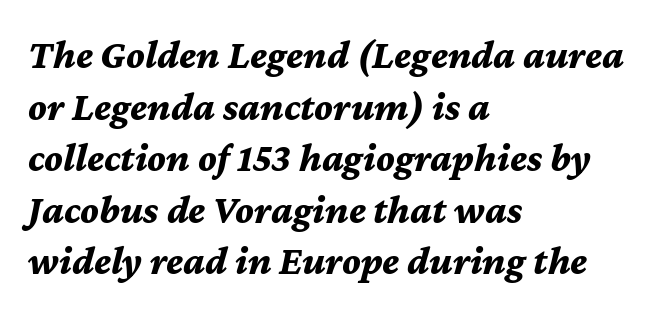
{"italic": "yes", "lean": "right", "slant_degrees": 12, "bold": "yes", "weight": "bold", "width": "normal", "stroke_contrast": "medium", "x_height": "medium", "monospaced": "no", "underline": "no", "align": "left", "line_spacing": "normal", "line_spacing_ratio": 1.29, "letter_spacing": "normal", "letter_spacing_em": 0.0, "glyph_px": 40}
